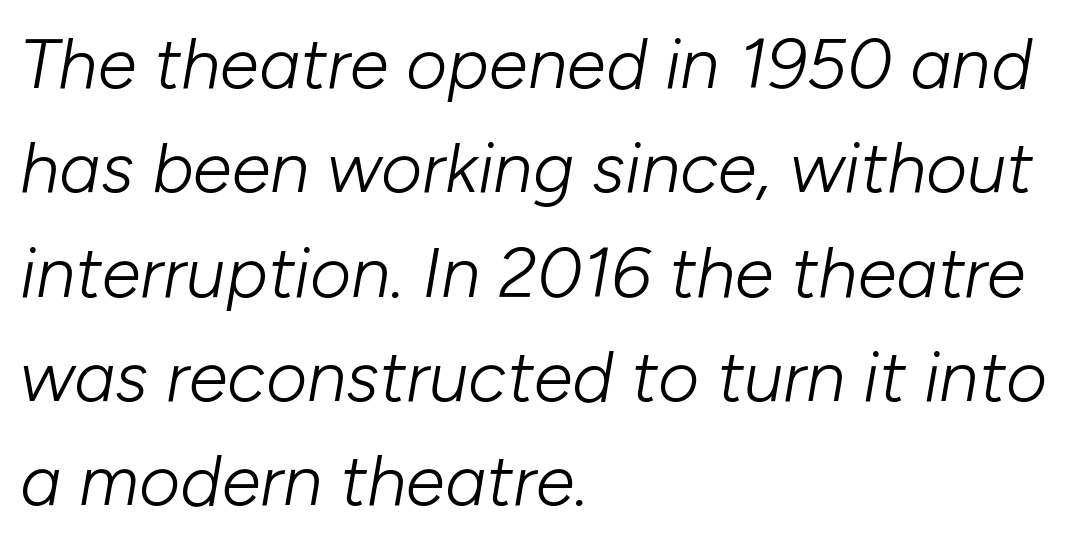
Caption: standard tracking, unaltered. No heavy texture on the line: the type isn't bold. Here the designer chose a conventional face with non-uniform glyph widths. The setting favours the left margin, as ordinary paragraphs usually do. Each new line begins a customary step beneath the previous one. Words float on clear page, feet unadorned.
